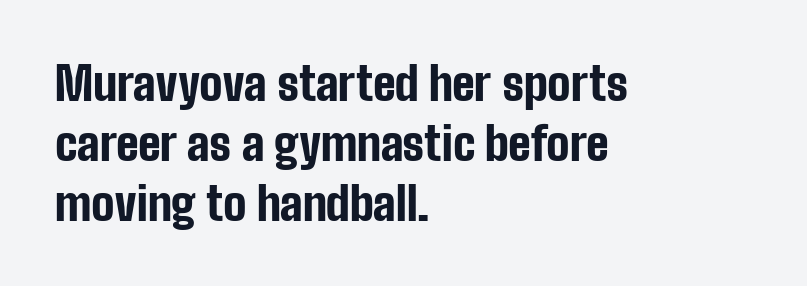
The image shows 46 px bold, condensed sans-serif type, upright; set left-aligned, normal line spacing (1.3x), normal letter spacing, not underlined; low stroke contrast and a medium x-height.
